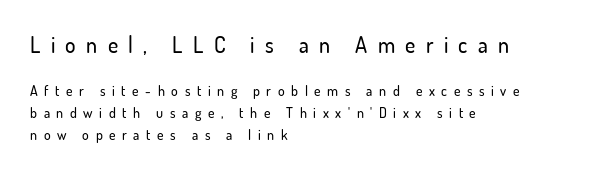
Q: Is the text italic (slanted)? A: No, it is upright.
Q: Is the text underlined? A: No.
Q: How is the paragraph aligned? A: Left-aligned.
Q: Is the spacing between letters normal or unusually wide? A: Unusually wide.
Q: Is the spacing between lines tight, normal or loose? A: Normal.
Q: Which block of text is set in a larger size, the first (top) or the second (bottom)? A: The first (top) one.
